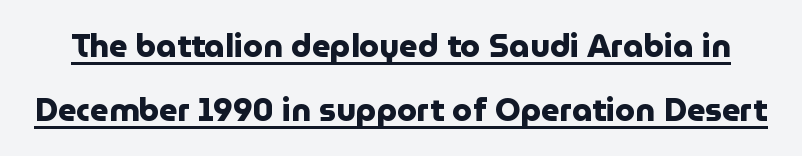
Does extra space separate the letters? No, they use regular spacing. Strokes here are thick enough to call this a true bold. Unlike a traditional serif, this face leaves its strokes unadorned. Character widths vary here, with narrow letters taking less room than wide ones. The typesetter has applied underlining to the passage shown. Reading down the column, the eye jumps a long way to each next line.
